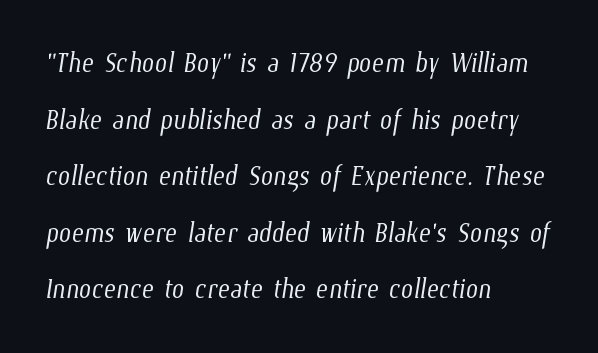
{"bold": "no", "weight": "light", "width": "condensed", "stroke_contrast": "low", "x_height": "medium", "monospaced": "no", "underline": "no", "align": "left", "line_spacing": "normal", "line_spacing_ratio": 1.57, "letter_spacing": "normal", "letter_spacing_em": 0.0, "glyph_px": 36}
